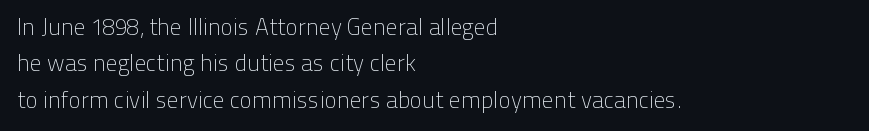
Compared with typical paragraphs, the rows here are spaced about the same. The letterforms sit at book weight or below. Ascenders rise straight up at ninety degrees. The lines are quadded left. Check the space under the baseline: it is left empty. Tracking value appears to be zero — textbook default spacing.
